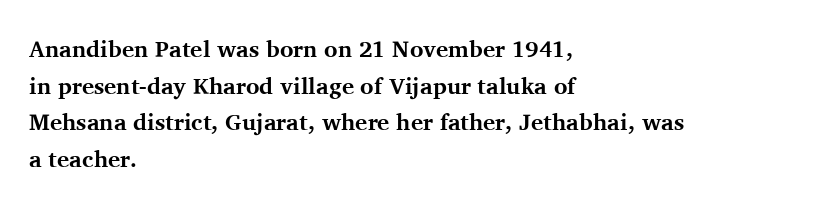
Q: Is the text bold? A: Yes.
Q: Is the text italic (slanted)? A: No, it is upright.
Q: Is the text underlined? A: No.
Q: How is the paragraph aligned? A: Left-aligned.
Q: Is the spacing between letters normal or unusually wide? A: Normal.
Q: Is the spacing between lines tight, normal or loose? A: Normal.
